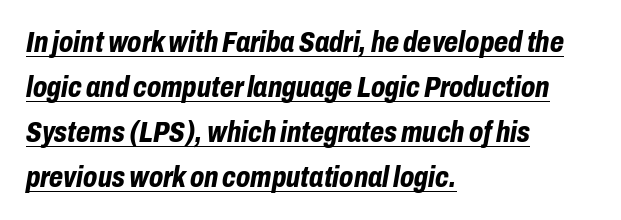
The image shows 29 px bold, condensed type, italic (leaning right); set left-aligned, normal line spacing (1.55x), normal letter spacing, underlined; low stroke contrast and a medium x-height.
